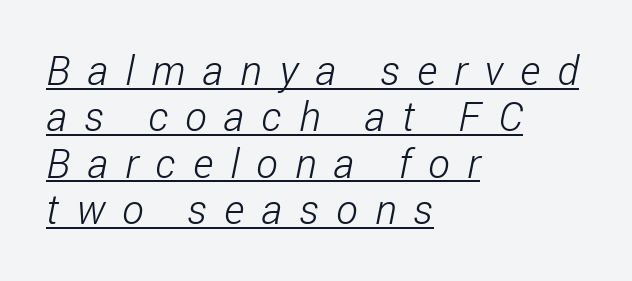
{"serif": "no", "bold": "no", "weight": "light", "width": "condensed", "stroke_contrast": "low", "x_height": "medium", "monospaced": "no", "underline": "yes", "align": "left", "line_spacing": "tight", "line_spacing_ratio": 1.13, "letter_spacing": "wide", "letter_spacing_em": 0.42, "glyph_px": 41}
